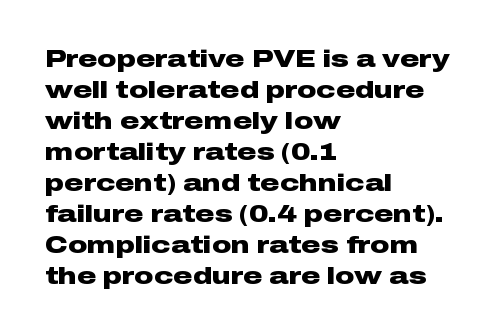
If you measured baseline to baseline, you'd find a middling distance. The specimen reads as upright at a glance. Glyph-to-glyph distance matches everyday printed text. Heavy, bold letterforms. Each row of text sits above clean, open space.
